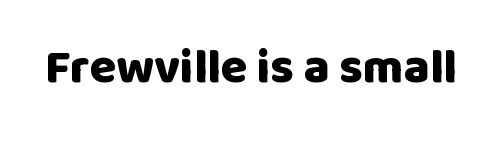
Q: Is the text bold? A: Yes.
Q: Is the text italic (slanted)? A: No, it is upright.
Q: Is the typeface a serif or a sans-serif typeface? A: Sans-serif.
Q: Is the text underlined? A: No.
Q: Is the spacing between letters normal or unusually wide? A: Normal.
Q: Width (condensed, normal, or wide)? A: Normal.
Q: Stroke contrast? A: Low.
Q: x-height? A: Large.
Q: Monospaced? A: No.
